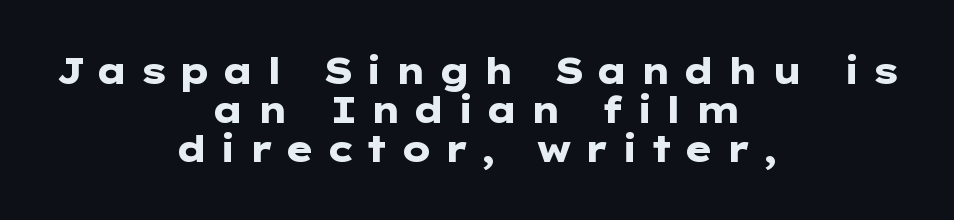
Ordinary non-slanted type is in use. The font family rendered here belongs to the sans-serif group. Strong, thick strokes mark this as bold type. Underline: absent. Notice how the passage keeps no hard edge, just a central spine.
